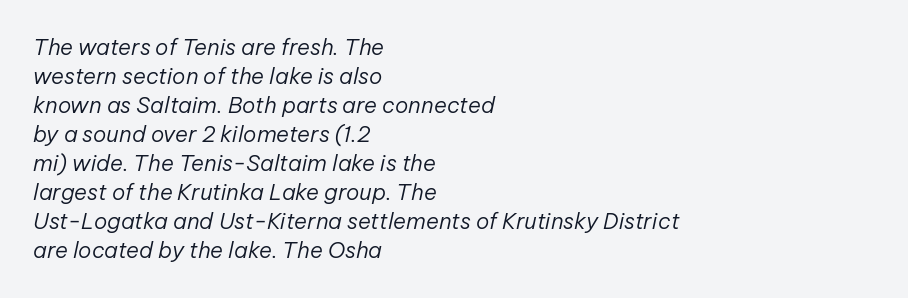
Quick note: underline off. What's the leading like? Ordinary, nothing unusual. Teacher's note: observe the even left margin — that is flush-left alignment. A typesetter would call this zero additional tracking. The font's italic variant was chosen for this text. Letters have the restrained weight of plain body copy at most.
